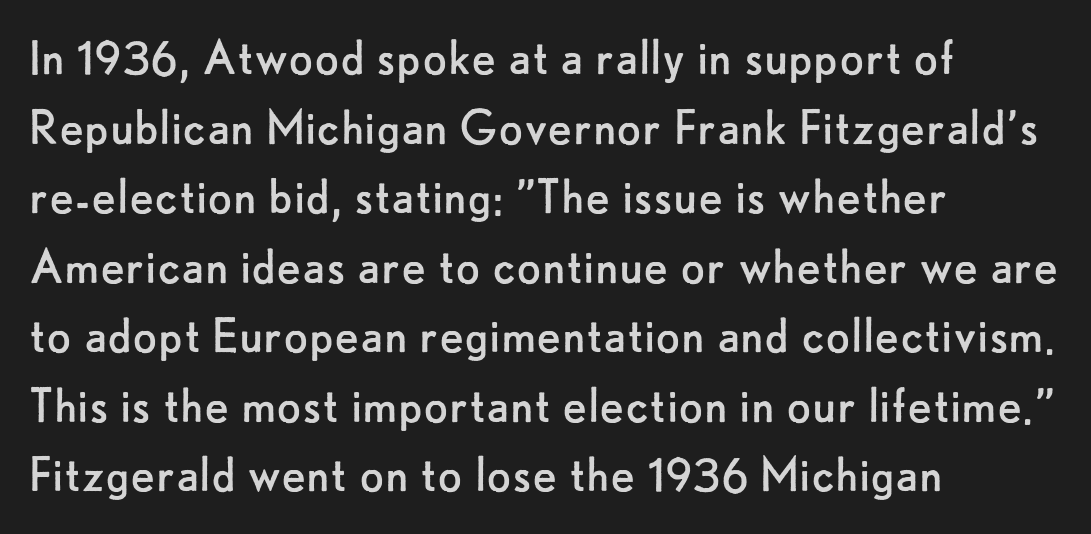
Q: Is the text bold? A: No.
Q: Is the text italic (slanted)? A: No, it is upright.
Q: Is the typeface a serif or a sans-serif typeface? A: Sans-serif.
Q: Is the text underlined? A: No.
Q: How is the paragraph aligned? A: Left-aligned.
Q: Is the spacing between letters normal or unusually wide? A: Normal.
Q: Width (condensed, normal, or wide)? A: Normal.
Q: Stroke contrast? A: Low.
Q: x-height? A: Small.
Q: Monospaced? A: No.
